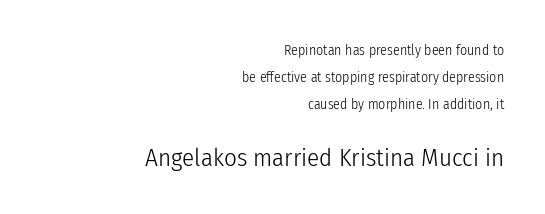
{"italic": "no", "bold": "no", "underline": "no", "align": "right", "line_spacing": "loose", "line_spacing_ratio": 1.92, "letter_spacing": "normal", "letter_spacing_em": 0.0, "larger_block": "second", "size_ratio": 1.79, "glyph_px": 25}
